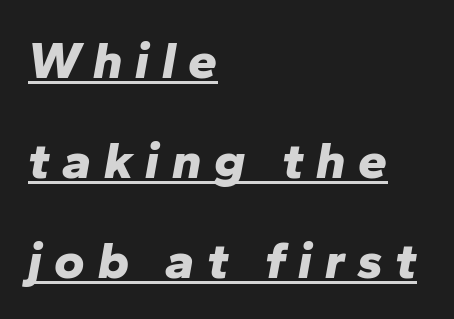
Q: Is the text bold? A: Yes.
Q: Is the text italic (slanted)? A: Yes, it leans right by about 10 degrees.
Q: Is the text underlined? A: Yes.
Q: How is the paragraph aligned? A: Left-aligned.
Q: Is the spacing between letters normal or unusually wide? A: Unusually wide.
Q: Is the spacing between lines tight, normal or loose? A: Loose.
Q: Width (condensed, normal, or wide)? A: Normal.
Q: Stroke contrast? A: Low.
Q: x-height? A: Medium.
Q: Monospaced? A: No.
